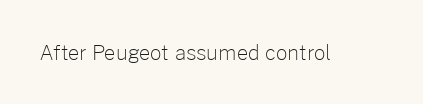
The image shows 20 px text type, upright; set normal letter spacing, not underlined.
